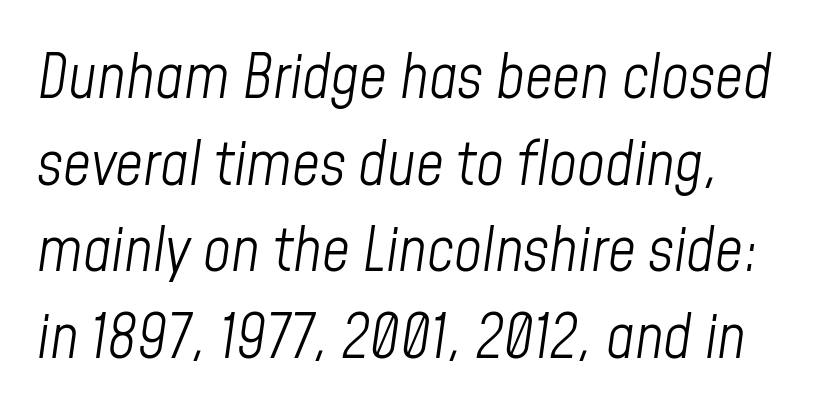
Q: Is the text bold? A: No.
Q: Is the text italic (slanted)? A: Yes, it leans right by about 8 degrees.
Q: Is the text underlined? A: No.
Q: How is the paragraph aligned? A: Left-aligned.
Q: Is the spacing between letters normal or unusually wide? A: Normal.
Q: Is the spacing between lines tight, normal or loose? A: Normal.
Q: Width (condensed, normal, or wide)? A: Condensed.
Q: Stroke contrast? A: Low.
Q: x-height? A: Medium.
Q: Monospaced? A: No.
